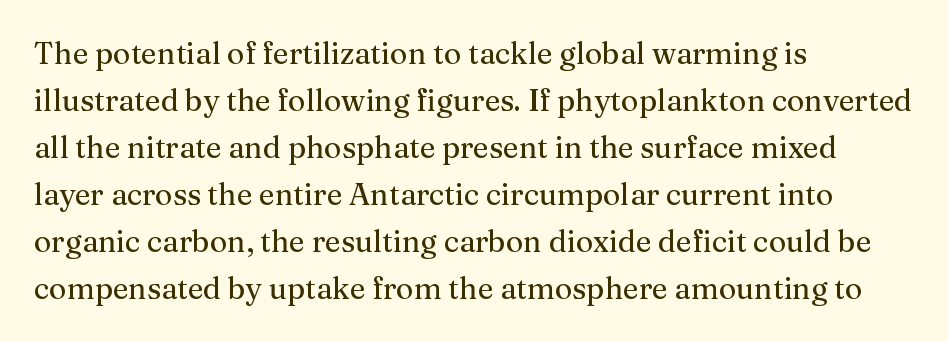
The letters advance in unequal steps, a hallmark of proportional type. Standard letterfit; no display-style spreading of the glyphs. The ragged edge is on the right, which tells us the setting is flush left. The passage shown stacks its lines at a standard gap.
